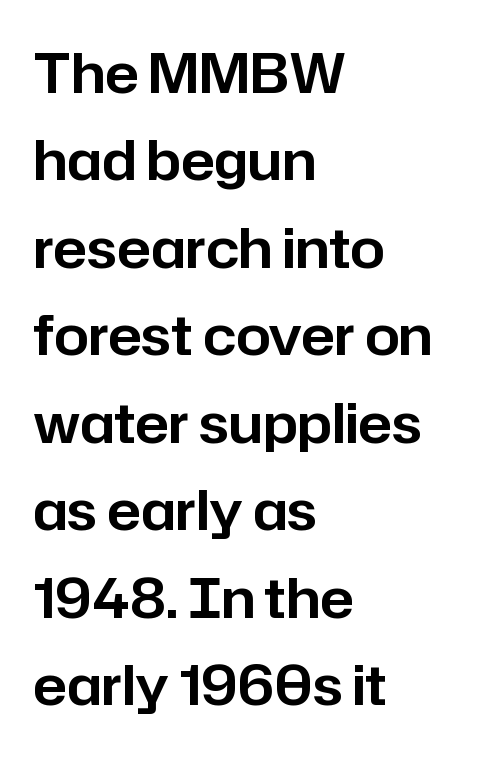
{"serif": "no", "italic": "no", "width": "normal", "stroke_contrast": "low", "x_height": "medium", "monospaced": "no", "underline": "no", "align": "left", "line_spacing": "normal", "line_spacing_ratio": 1.59, "letter_spacing": "normal", "letter_spacing_em": 0.0, "glyph_px": 55}
